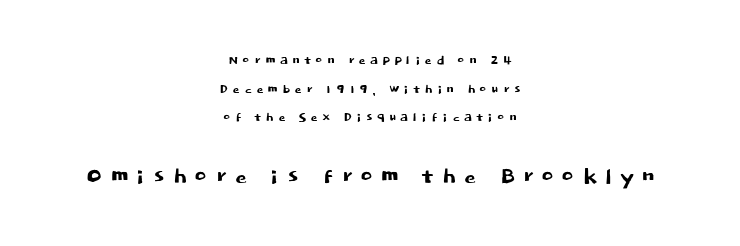
No word sits above an underline. Tracking here is generous; glyphs stand well apart from one another. Centered paragraph, ragged on both sides. Varying glyph widths throughout — classic text-font behaviour.
